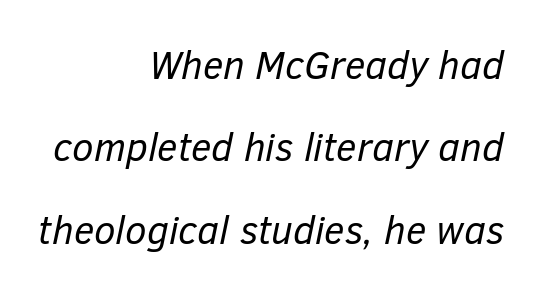
{"italic": "yes", "lean": "right", "slant_degrees": 12, "bold": "no", "weight": "regular", "width": "normal", "stroke_contrast": "low", "x_height": "medium", "monospaced": "no", "underline": "no", "align": "right", "line_spacing": "loose", "line_spacing_ratio": 2.11, "letter_spacing": "normal", "letter_spacing_em": 0.0, "glyph_px": 39}
